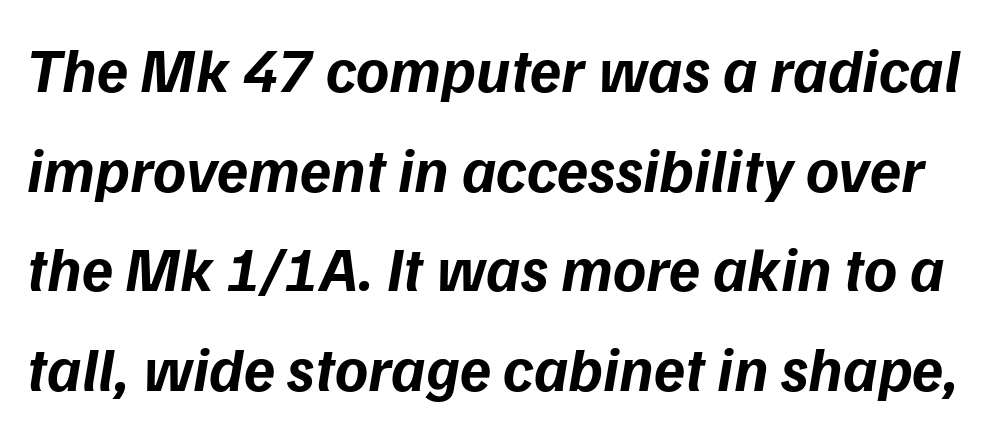
You could call the tracking neutral — neither tight nor loose. These lines are rendered in a variable-pitch font. Successive baselines arrive at the customary interval. The gap between lines stays unmarked.
